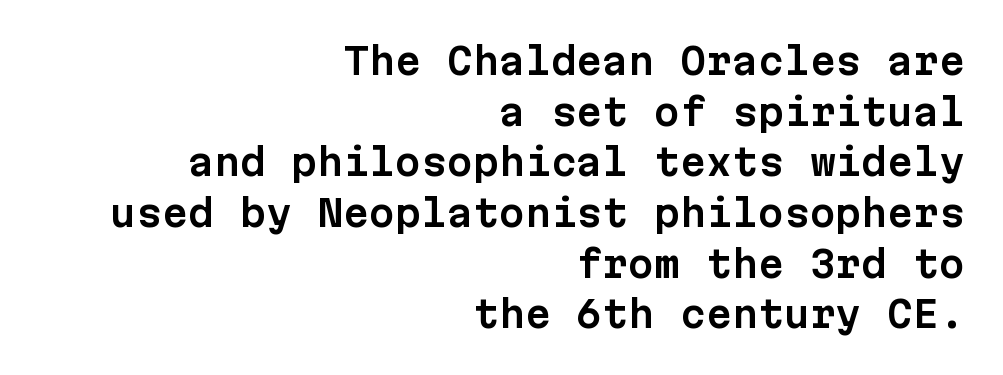
The image shows 37 px sans-serif type, upright, monospaced; set right-aligned, normal line spacing (1.37x), normal letter spacing, not underlined; low stroke contrast and a medium x-height.
